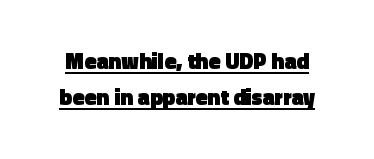
A dark, heavy texture on the line: the type is bold. Honestly, the letter spacing is just normal — you wouldn't notice it. Vertically, the passage feels balanced, rows spaced as you'd expect. Is there any slant? The stems are plumb.
